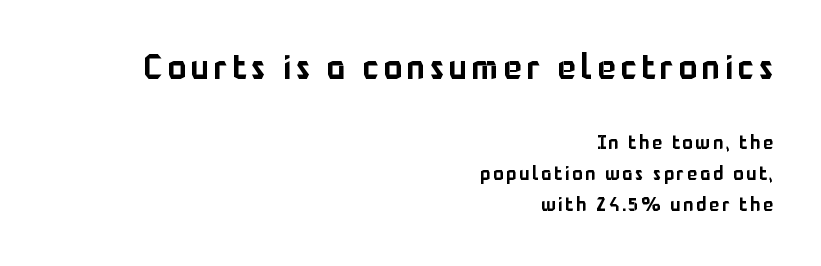
The image shows 34 px sans-serif type, upright; set right-aligned, normal line spacing (1.64x), not underlined; the first (top) block is 1.79x larger; low stroke contrast and a medium x-height.
